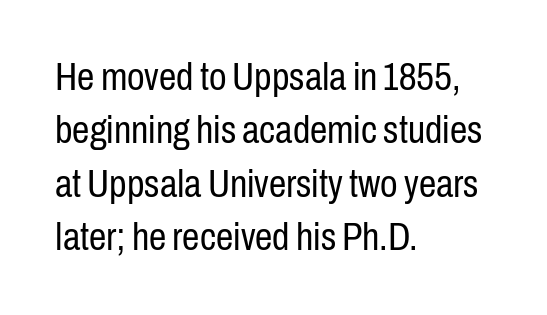
Q: Is the text bold? A: No.
Q: Is the text italic (slanted)? A: No, it is upright.
Q: Is the typeface a serif or a sans-serif typeface? A: Sans-serif.
Q: Is the text underlined? A: No.
Q: How is the paragraph aligned? A: Left-aligned.
Q: Is the spacing between letters normal or unusually wide? A: Normal.
Q: Is the spacing between lines tight, normal or loose? A: Normal.
Q: Width (condensed, normal, or wide)? A: Condensed.
Q: Stroke contrast? A: Low.
Q: x-height? A: Medium.
Q: Monospaced? A: No.
